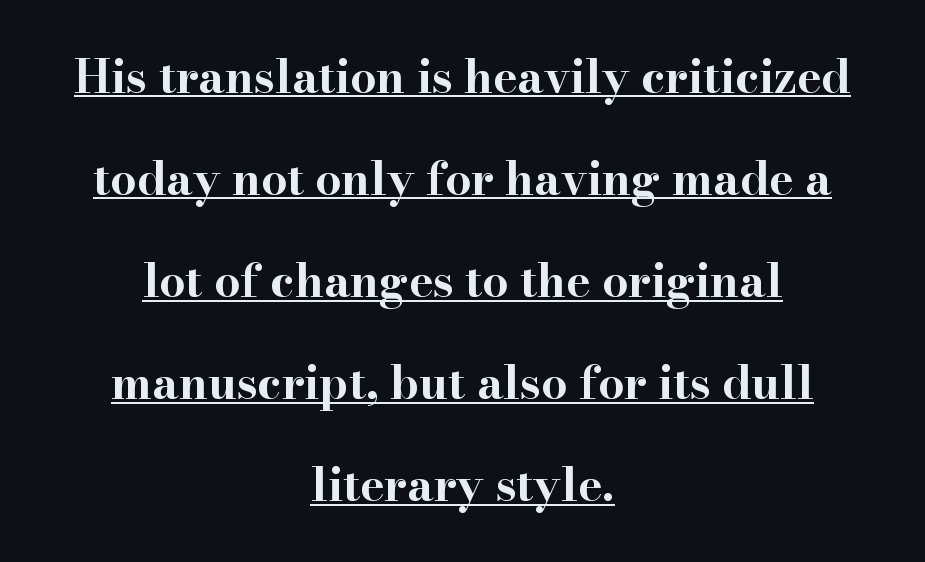
Q: Is the text bold? A: Yes.
Q: Is the text italic (slanted)? A: No, it is upright.
Q: Is the typeface a serif or a sans-serif typeface? A: Serif.
Q: Is the text underlined? A: Yes.
Q: How is the paragraph aligned? A: Centered.
Q: Is the spacing between letters normal or unusually wide? A: Normal.
Q: Is the spacing between lines tight, normal or loose? A: Loose.
Q: Width (condensed, normal, or wide)? A: Wide.
Q: Stroke contrast? A: High.
Q: x-height? A: Small.
Q: Monospaced? A: No.
